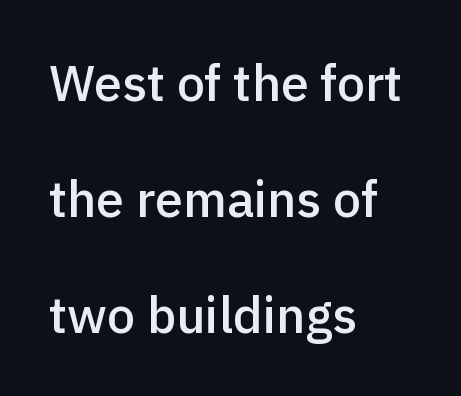
Q: Is the text bold? A: Semi-bold.
Q: Is the text italic (slanted)? A: No, it is upright.
Q: Is the typeface a serif or a sans-serif typeface? A: Sans-serif.
Q: Is the text underlined? A: No.
Q: How is the paragraph aligned? A: Left-aligned.
Q: Is the spacing between letters normal or unusually wide? A: Normal.
Q: Is the spacing between lines tight, normal or loose? A: Loose.
Q: Width (condensed, normal, or wide)? A: Normal.
Q: x-height? A: Medium.
Q: Monospaced? A: No.
